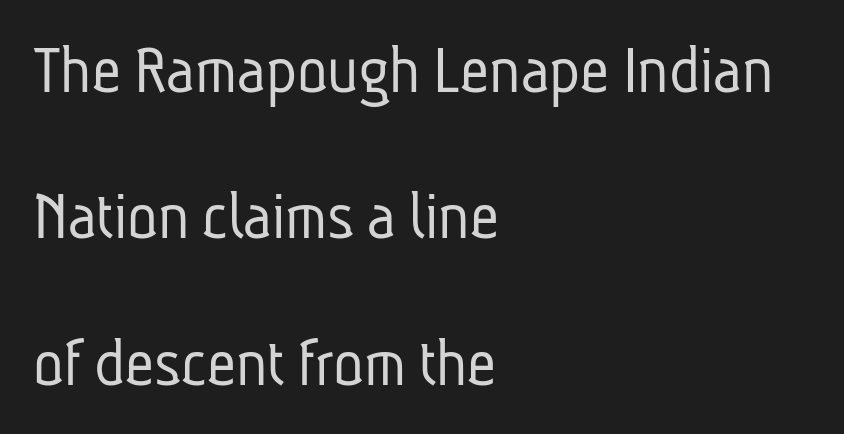
The image shows 71 px light, condensed sans-serif type; set left-aligned, loose line spacing (2.06x), normal letter spacing, not underlined; low stroke contrast and a medium x-height.
